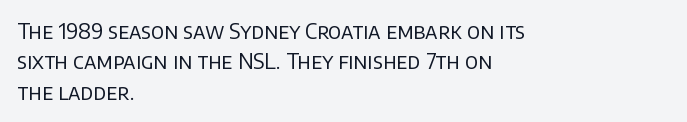
{"italic": "no", "bold": "no", "underline": "no", "align": "left", "line_spacing": "normal", "line_spacing_ratio": 1.45, "letter_spacing": "normal", "letter_spacing_em": 0.0, "glyph_px": 21}
